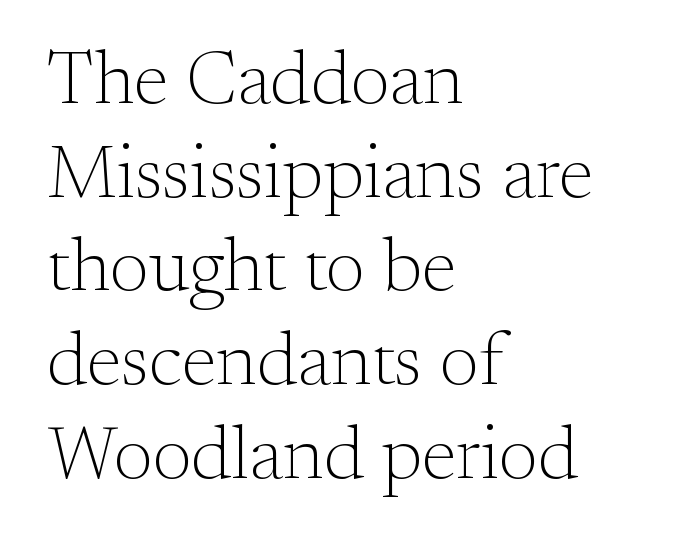
{"serif": "yes", "italic": "no", "bold": "no", "weight": "light", "width": "normal", "stroke_contrast": "medium", "x_height": "small", "monospaced": "no", "underline": "no", "align": "left", "line_spacing": "normal", "line_spacing_ratio": 1.25, "letter_spacing": "normal", "letter_spacing_em": 0.0, "glyph_px": 75}
